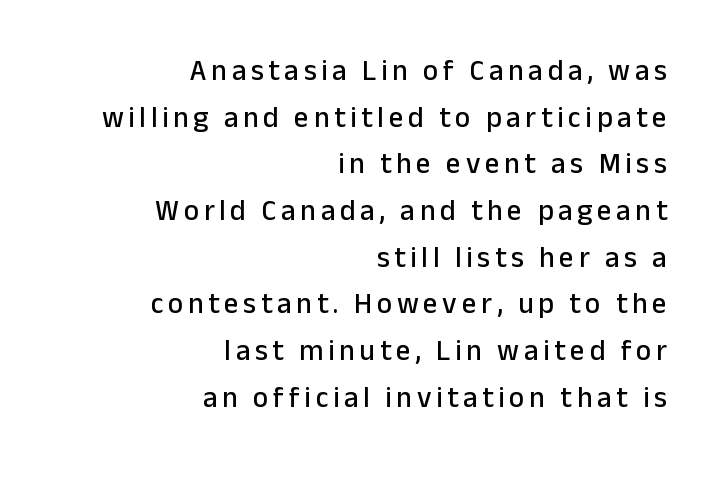
{"serif": "no", "italic": "no", "width": "normal", "stroke_contrast": "low", "x_height": "medium", "monospaced": "no", "underline": "no", "align": "right", "line_spacing": "normal", "line_spacing_ratio": 1.61, "glyph_px": 29}
